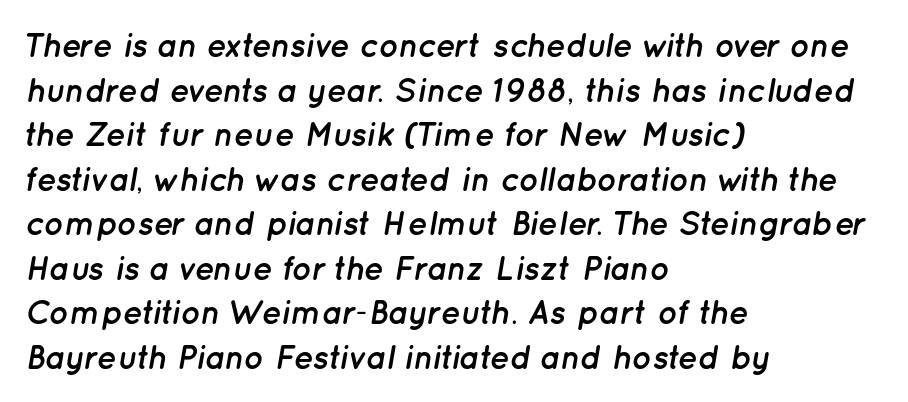
{"italic": "yes", "lean": "right", "slant_degrees": 12, "bold": "yes", "weight": "semibold", "width": "normal", "stroke_contrast": "low", "x_height": "medium", "monospaced": "no", "underline": "no", "align": "left", "line_spacing": "normal", "line_spacing_ratio": 1.35, "letter_spacing": "normal", "letter_spacing_em": 0.0, "glyph_px": 33}
